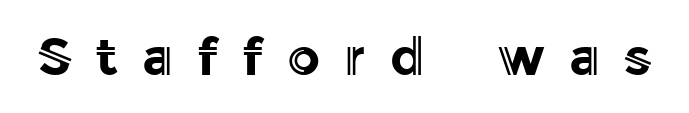
Q: Is the text italic (slanted)? A: No, it is upright.
Q: Is the text underlined? A: No.
Q: Is the spacing between letters normal or unusually wide? A: Unusually wide.
Q: Width (condensed, normal, or wide)? A: Normal.
Q: x-height? A: Medium.
Q: Monospaced? A: No.
